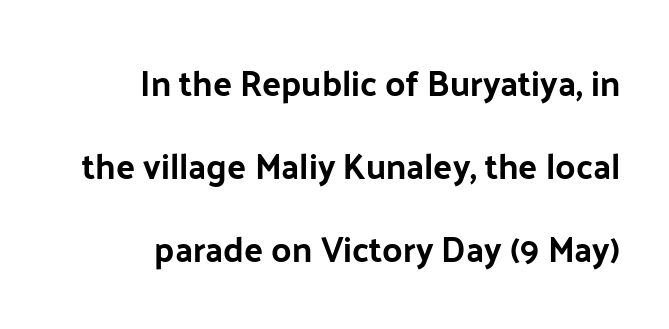
Q: Is the text italic (slanted)? A: No, it is upright.
Q: Is the typeface a serif or a sans-serif typeface? A: Sans-serif.
Q: Is the text underlined? A: No.
Q: How is the paragraph aligned? A: Right-aligned.
Q: Is the spacing between letters normal or unusually wide? A: Normal.
Q: Is the spacing between lines tight, normal or loose? A: Loose.
Q: Width (condensed, normal, or wide)? A: Normal.
Q: Stroke contrast? A: Low.
Q: x-height? A: Medium.
Q: Monospaced? A: No.
